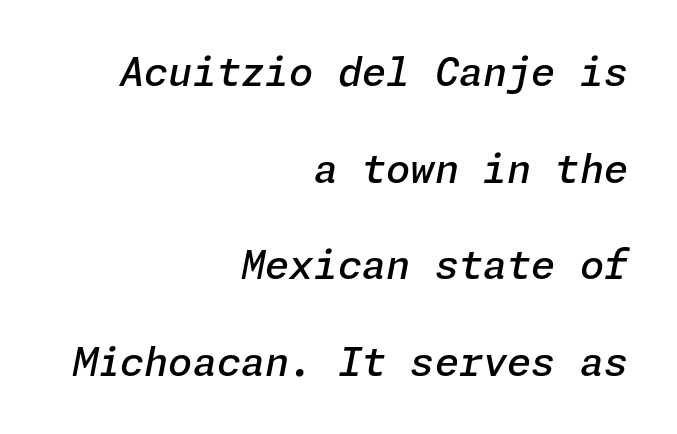
{"italic": "yes", "lean": "right", "slant_degrees": 11, "bold": "semi", "weight": "semibold", "width": "normal", "stroke_contrast": "low", "x_height": "medium", "underline": "no", "align": "right", "line_spacing": "loose", "line_spacing_ratio": 2.48, "letter_spacing": "normal", "letter_spacing_em": 0.0, "glyph_px": 39}
